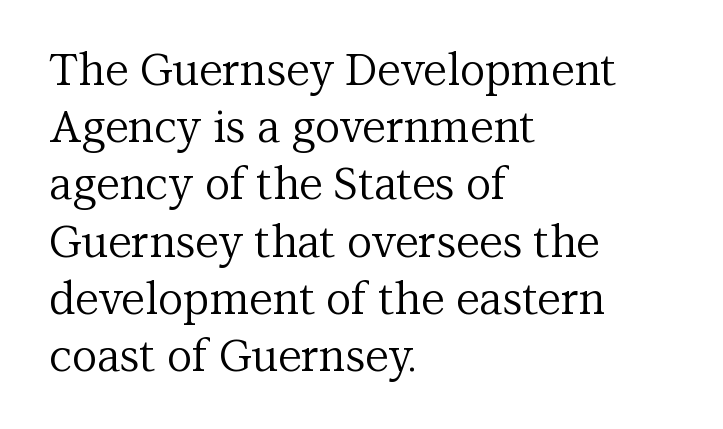
These lines keep a tight, regular rhythm from letter to letter. The face looks like a standard text weight, possibly lighter. Regarding leading, the lines here are spaced in the standard way. Think of a printed novel: that variable character pitch is what you see here. Italic: no, the glyphs are upright roman.
